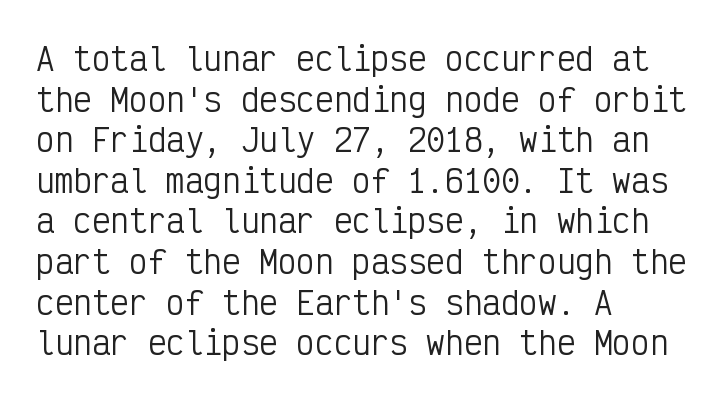
Vertical spacing — default. Inter-character spacing is left at the font's built-in metrics. Looks like terminal output: every glyph gets an equal slot. Stroke terminals: plain, sans-serif. This is roman type, the default non-slanted kind.
